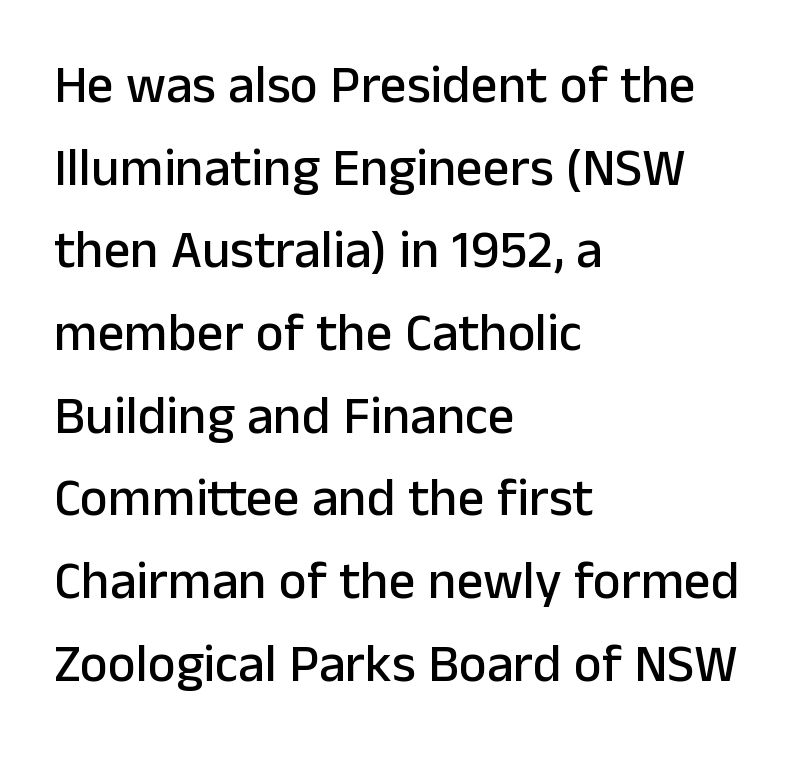
Unmarked baselines from the first word to the last. Leftover space on each line is placed entirely after the last word. No feet cap the strokes, marking this as sans-serif type. Glyph-to-glyph distance matches everyday printed text.
